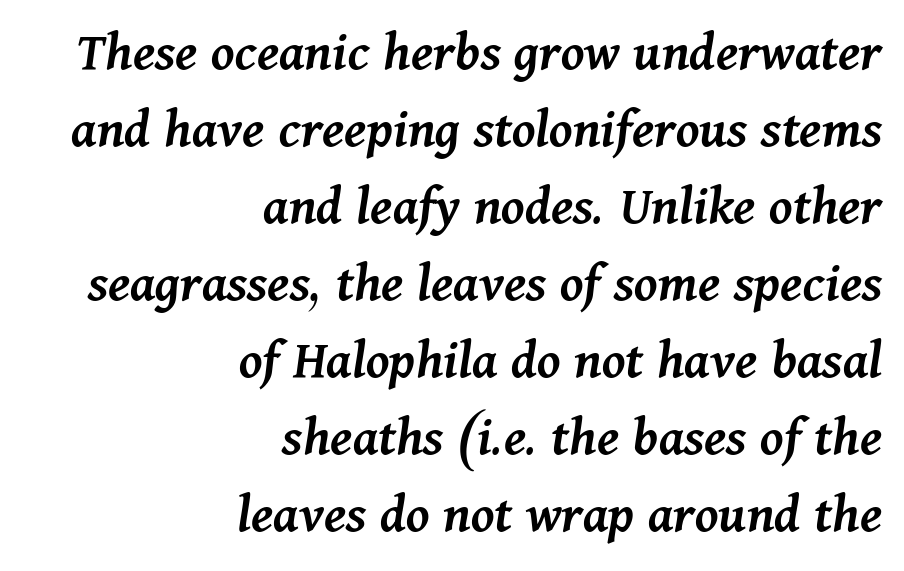
Q: Is the text bold? A: Semi-bold.
Q: Is the text italic (slanted)? A: Yes, it leans right by about 11 degrees.
Q: Is the text underlined? A: No.
Q: How is the paragraph aligned? A: Right-aligned.
Q: Is the spacing between letters normal or unusually wide? A: Normal.
Q: Is the spacing between lines tight, normal or loose? A: Normal.
Q: Width (condensed, normal, or wide)? A: Normal.
Q: Stroke contrast? A: Medium.
Q: x-height? A: Medium.
Q: Monospaced? A: No.
